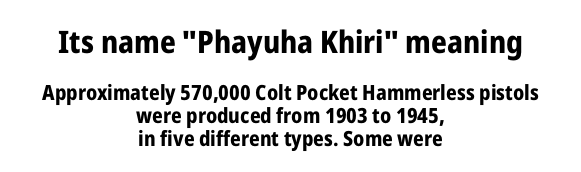
The image shows 31 px bold, condensed sans-serif type, upright; set centered, tight line spacing (1.08x), normal letter spacing, not underlined; the first (top) block is 1.48x larger; low stroke contrast and a medium x-height.
